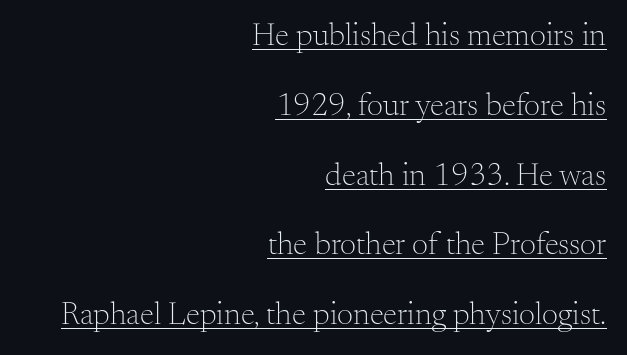
Regarding serifs, this sample has them. The typeface has the unassuming heft of standard copy or less. The letters advance in unequal steps, a hallmark of proportional type. Underlined type. In terms of letterspacing, this is plain default setting. The ragged edge is on the left, which tells us the setting is flush right.
